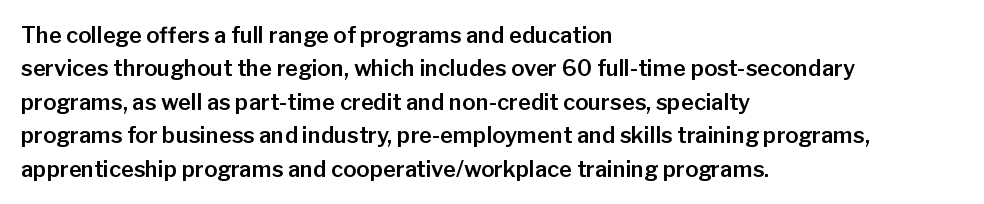
{"italic": "no", "underline": "no", "align": "left", "line_spacing": "normal", "line_spacing_ratio": 1.52, "letter_spacing": "normal", "letter_spacing_em": 0.0, "glyph_px": 22}
